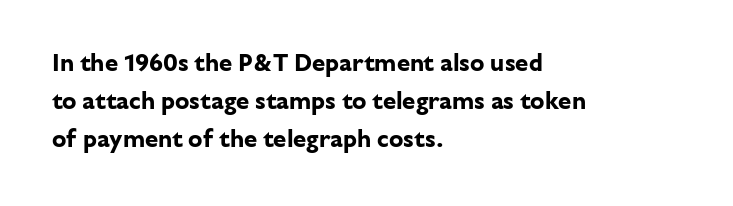
Any mark beneath the type? The region is blank. The letters stand upright; this is a roman face. The type is set solid horizontally, with unmodified tracking. Which margin do the lines hug? The left one — the right edge is uneven. The rendering uses a bold face; every stroke is thick and dark.
